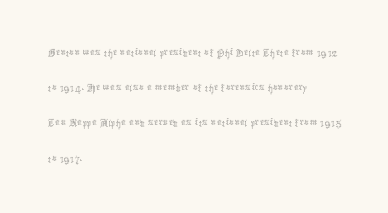
The image shows 25 px text type, upright; set left-aligned, normal line spacing (1.41x), normal letter spacing, not underlined.
